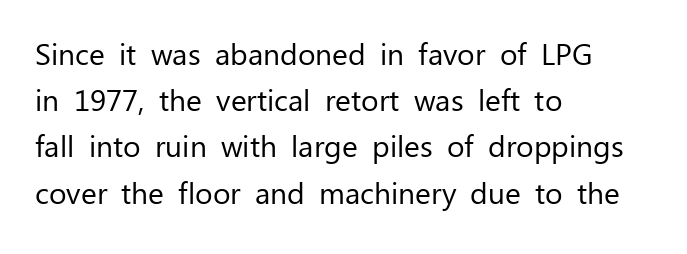
The image shows 30 px regular-weight sans-serif type, upright; set left-aligned, normal line spacing (1.54x), normal letter spacing, not underlined; low stroke contrast and a medium x-height.
